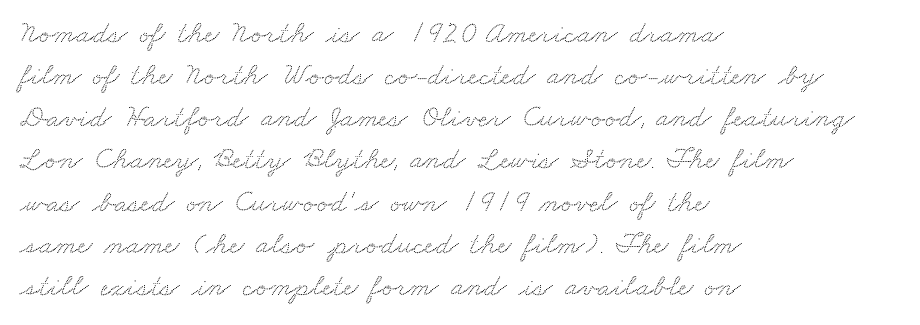
{"serif": "yes", "width": "wide", "stroke_contrast": "medium", "x_height": "small", "monospaced": "no", "underline": "no", "align": "left", "line_spacing": "normal", "line_spacing_ratio": 1.36, "letter_spacing": "normal", "letter_spacing_em": 0.0, "glyph_px": 31}
